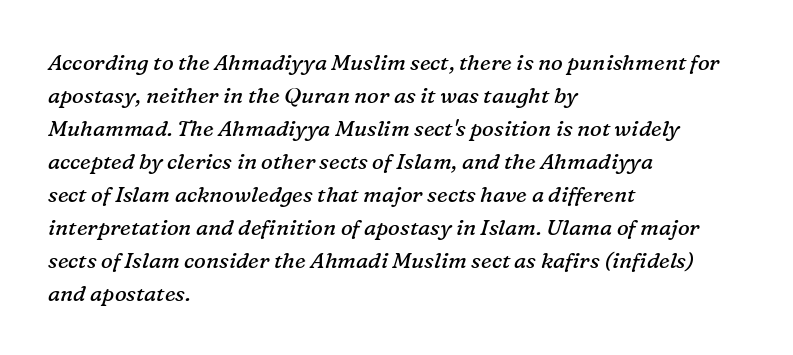
Q: Is the text bold? A: No.
Q: Is the text italic (slanted)? A: Yes, it leans right by about 16 degrees.
Q: Is the text underlined? A: No.
Q: How is the paragraph aligned? A: Left-aligned.
Q: Is the spacing between letters normal or unusually wide? A: Normal.
Q: Is the spacing between lines tight, normal or loose? A: Normal.
